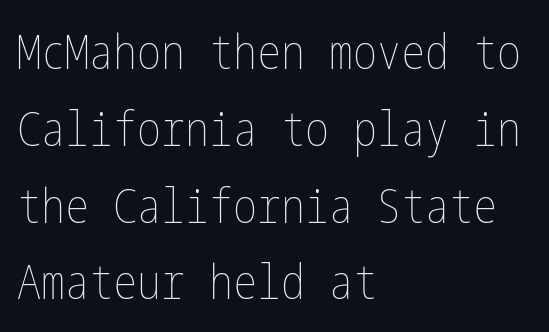
The image shows 48 px thin, condensed type, upright; set left-aligned, normal line spacing (1.6x), normal letter spacing, not underlined; low stroke contrast and a medium x-height.
